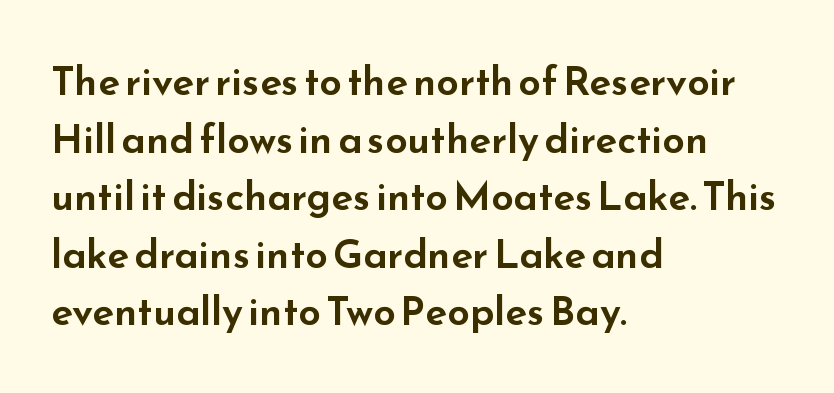
In terms of posture, this sample is upright. Nobody touched the tracking dial on this one. The rendering uses natural spacing where letterforms have individual widths. Baseline-to-baseline distance is the conventional proportion of letter height. To sum up the face: it is a sans, with no serifs.
